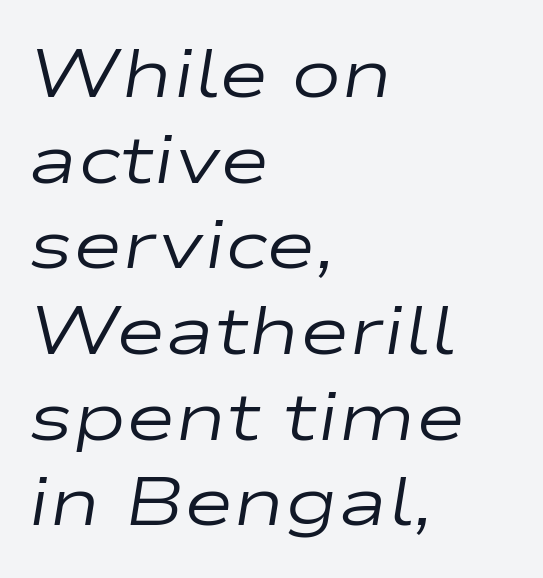
The image shows 68 px regular-weight, wide type, italic (leaning right); set left-aligned, normal line spacing (1.26x), normal letter spacing, not underlined; low stroke contrast and a medium x-height.
